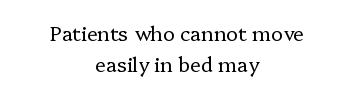
Does extra space separate the letters? No, they use regular spacing. Unbolded letterforms with no extra heft. The block of text has a typical density, with ordinary space between rows. Beneath every word, the page is bare.
